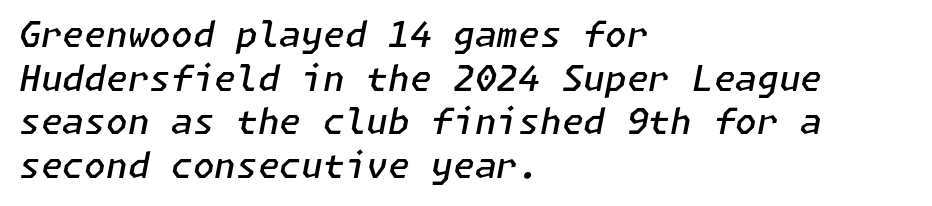
{"italic": "yes", "lean": "right", "slant_degrees": 11, "bold": "semi", "weight": "semibold", "width": "normal", "stroke_contrast": "low", "x_height": "medium", "underline": "no", "align": "left", "line_spacing": "normal", "line_spacing_ratio": 1.25, "letter_spacing": "normal", "letter_spacing_em": 0.0, "glyph_px": 35}
